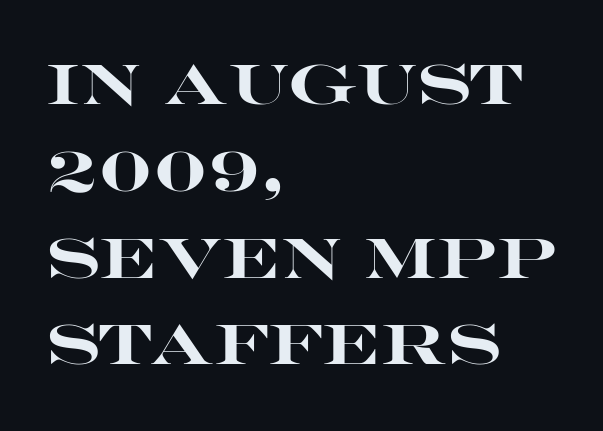
The image shows 56 px heavy, wide type, upright; set left-aligned, normal line spacing (1.55x), normal letter spacing, not underlined; high stroke contrast and a large x-height.
